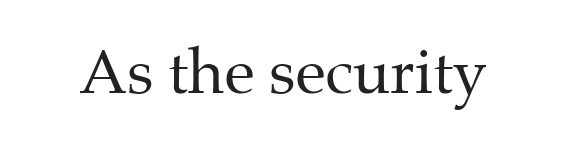
This sample uses a serif face. Note the varied advance widths — an 'i' is clearly narrower than an 'm'. Summary of weight: not heavy and not bold. Nothing unusual about the tracking: characters are spaced as the font intends. Any mark beneath the type? The region is blank.
